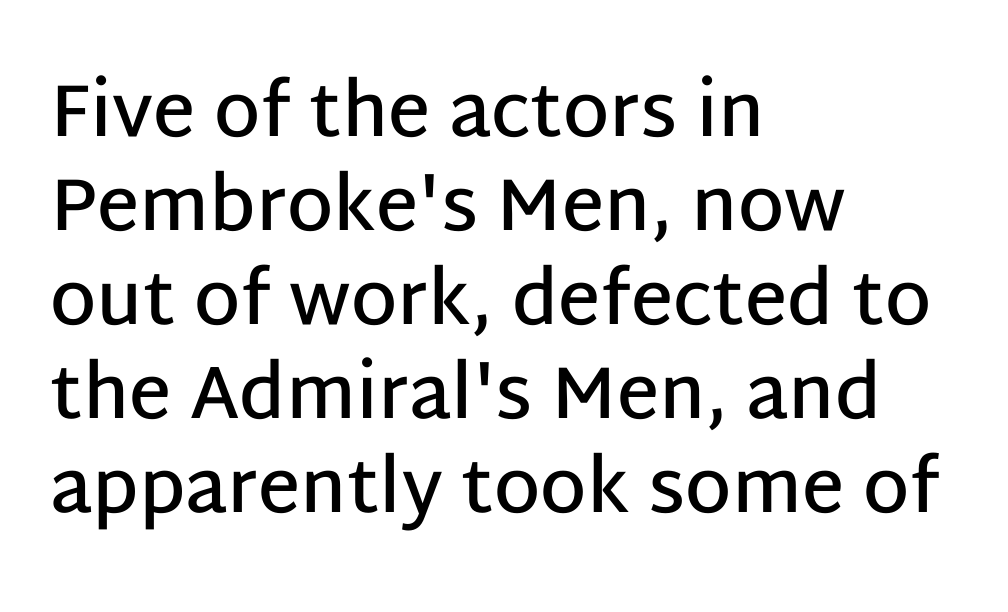
{"serif": "no", "italic": "no", "bold": "semi", "weight": "semibold", "width": "normal", "stroke_contrast": "low", "x_height": "large", "monospaced": "no", "underline": "no", "align": "left", "line_spacing": "normal", "line_spacing_ratio": 1.27, "letter_spacing": "normal", "letter_spacing_em": 0.0, "glyph_px": 74}
